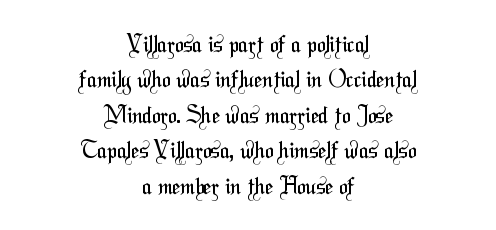
Layout note: lines centered. Words float on clear page, feet unadorned. Glyph-to-glyph distance matches everyday printed text. This reads as an unemphasized weight, regular at the heaviest. Quick note: interline space is typical.
